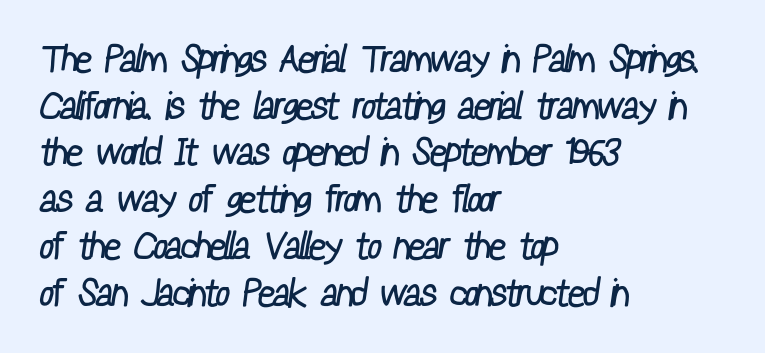
Q: Is the text bold? A: No.
Q: Is the typeface a serif or a sans-serif typeface? A: Sans-serif.
Q: Is the text underlined? A: No.
Q: How is the paragraph aligned? A: Left-aligned.
Q: Is the spacing between letters normal or unusually wide? A: Normal.
Q: Width (condensed, normal, or wide)? A: Condensed.
Q: Stroke contrast? A: Low.
Q: x-height? A: Medium.
Q: Monospaced? A: No.
